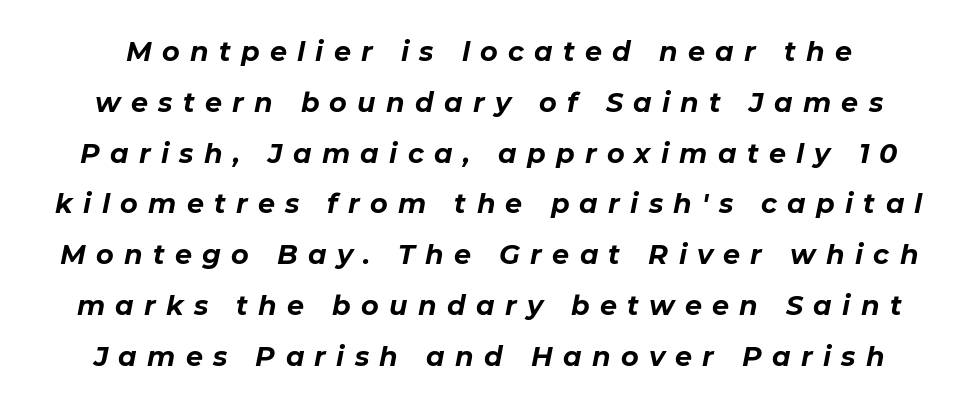
The image shows 27 px bold type, italic (leaning right); set line spacing 1.88x, unusually wide letter spacing (+0.38 em), not underlined.
